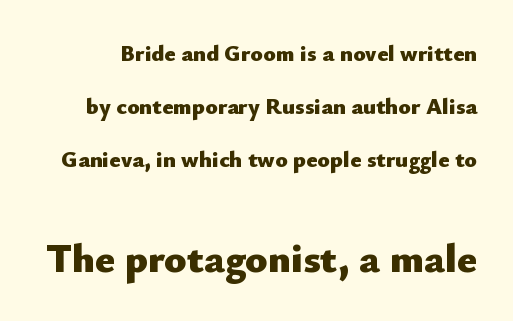
Q: Is the text bold? A: Yes.
Q: Is the text italic (slanted)? A: No, it is upright.
Q: Is the typeface a serif or a sans-serif typeface? A: Sans-serif.
Q: Is the text underlined? A: No.
Q: Is the spacing between letters normal or unusually wide? A: Normal.
Q: Is the spacing between lines tight, normal or loose? A: Loose.
Q: Which block of text is set in a larger size, the first (top) or the second (bottom)? A: The second (bottom) one.
Q: Width (condensed, normal, or wide)? A: Normal.
Q: Stroke contrast? A: Low.
Q: x-height? A: Small.
Q: Monospaced? A: No.
